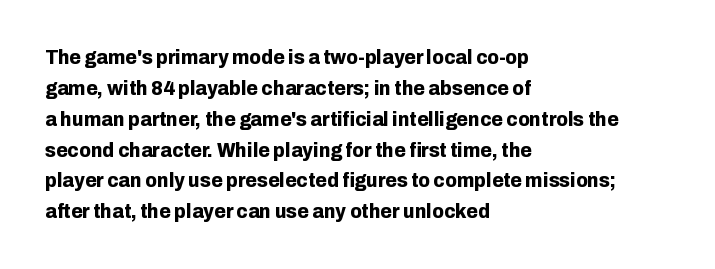
The image shows 21 px bold type, upright; set left-aligned, normal line spacing (1.47x), normal letter spacing, not underlined.
